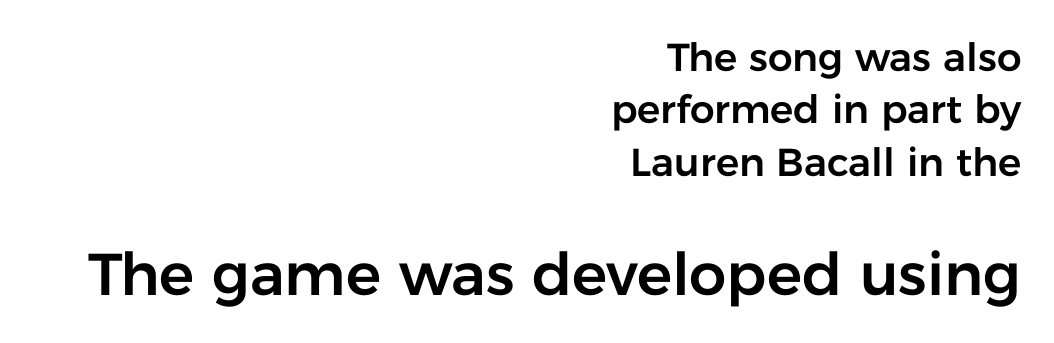
The image shows 59 px sans-serif type, upright; set right-aligned, normal line spacing (1.34x), normal letter spacing, not underlined; the second (bottom) block is 1.51x larger; low stroke contrast and a medium x-height.
